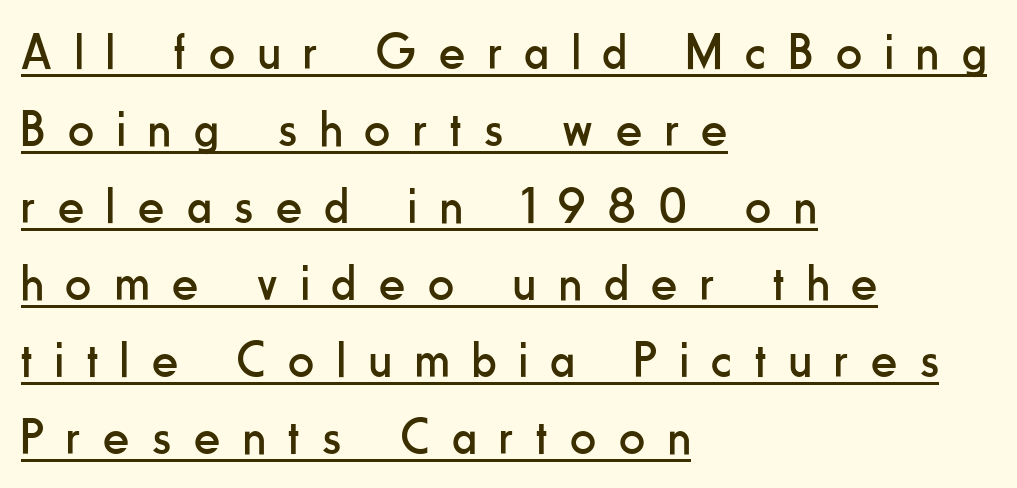
{"serif": "no", "italic": "no", "bold": "no", "weight": "regular", "width": "condensed", "stroke_contrast": "low", "x_height": "small", "monospaced": "no", "underline": "yes", "align": "left", "line_spacing": "normal", "line_spacing_ratio": 1.51, "letter_spacing": "wide", "letter_spacing_em": 0.45, "glyph_px": 51}
